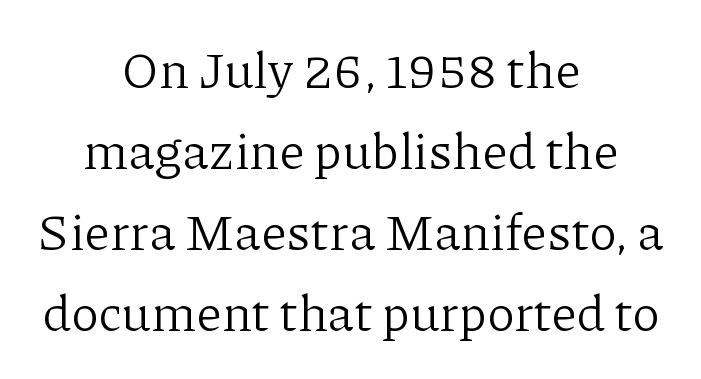
The image shows 51 px light serif type, upright; set centered, normal line spacing (1.59x), normal letter spacing, not underlined; low stroke contrast and a medium x-height.
